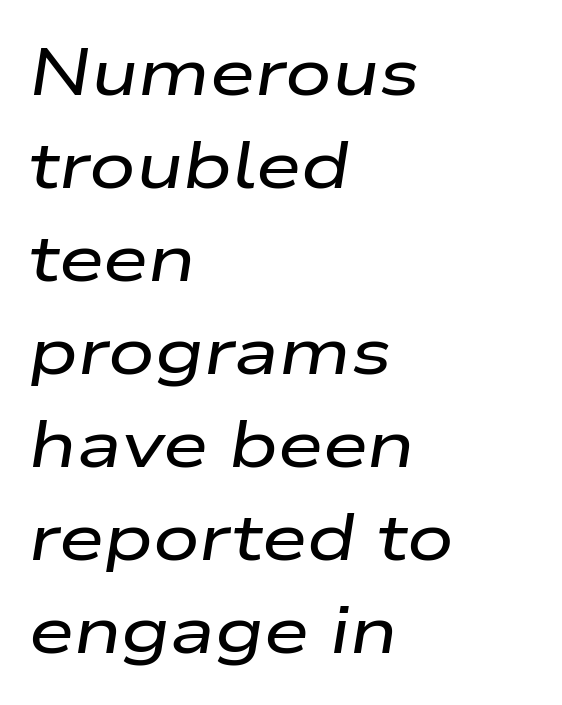
Underlining? Definitely not there. If you measured baseline to baseline, you'd find a middling distance. Between one letter and the next there's only the usual sliver of space. Line beginnings align vertically; line endings do not.
